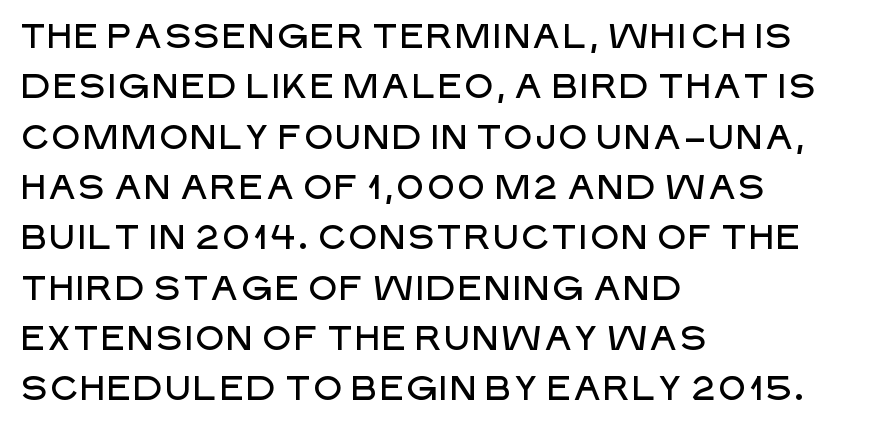
Notice how descenders clear the ascenders below comfortably — that's standard leading. The specimen omits any rule beneath the text block's lines. A typesetter would label this face a sans. Upright lettering throughout. Honestly, the letter spacing is just normal — you wouldn't notice it. Note the varied advance widths — an 'i' is clearly narrower than an 'm'.
